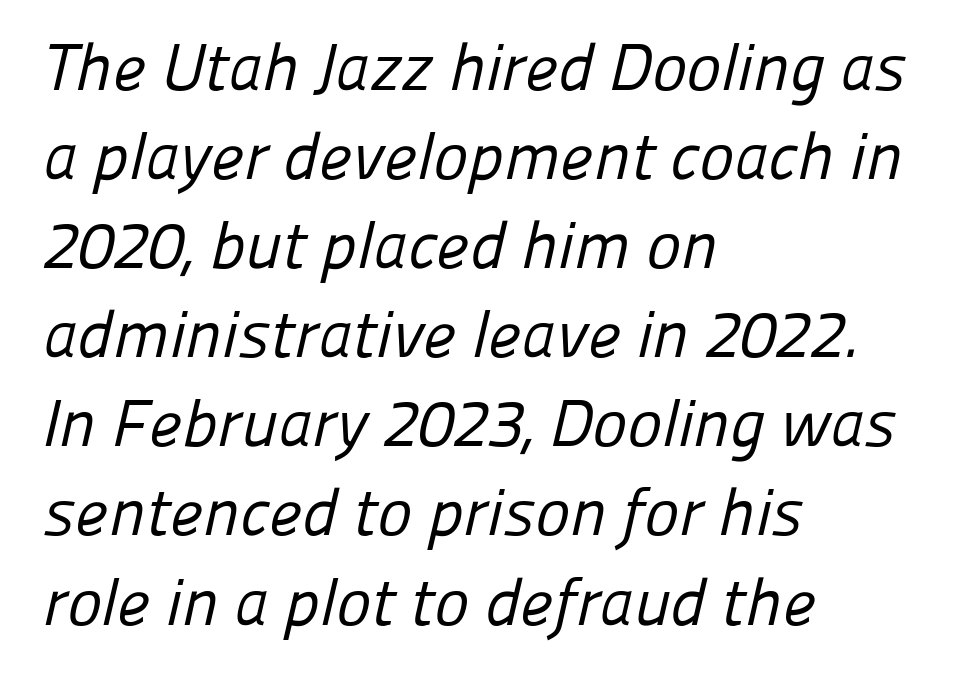
Q: Is the text bold? A: No.
Q: Is the typeface a serif or a sans-serif typeface? A: Sans-serif.
Q: Is the text underlined? A: No.
Q: How is the paragraph aligned? A: Left-aligned.
Q: Is the spacing between letters normal or unusually wide? A: Normal.
Q: Is the spacing between lines tight, normal or loose? A: Normal.
Q: Width (condensed, normal, or wide)? A: Normal.
Q: Stroke contrast? A: Low.
Q: x-height? A: Medium.
Q: Monospaced? A: No.
